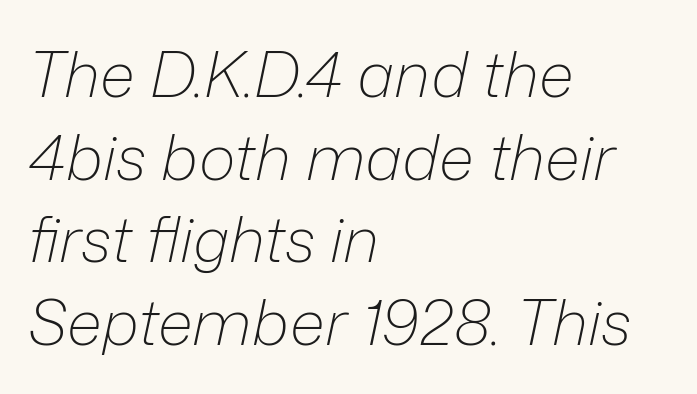
Q: Is the text bold? A: No.
Q: Is the text italic (slanted)? A: Yes, it leans right by about 12 degrees.
Q: Is the text underlined? A: No.
Q: How is the paragraph aligned? A: Left-aligned.
Q: Is the spacing between letters normal or unusually wide? A: Normal.
Q: Is the spacing between lines tight, normal or loose? A: Normal.
Q: Width (condensed, normal, or wide)? A: Normal.
Q: Stroke contrast? A: Low.
Q: x-height? A: Medium.
Q: Monospaced? A: No.
